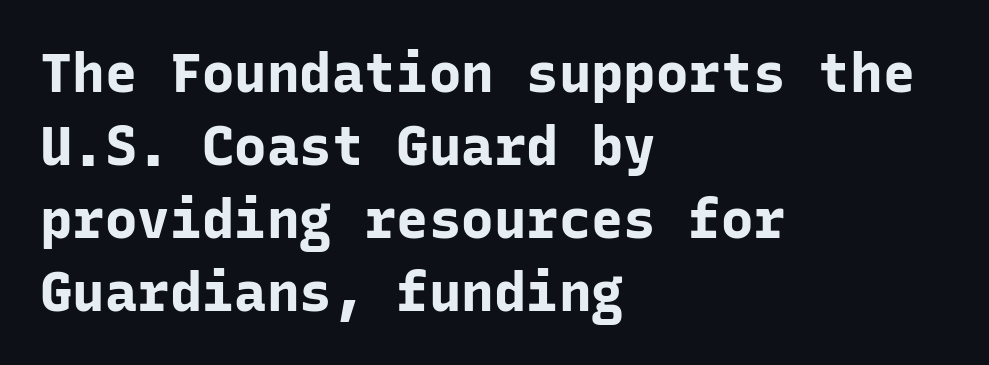
{"serif": "no", "italic": "no", "bold": "yes", "weight": "bold", "width": "normal", "stroke_contrast": "low", "x_height": "medium", "monospaced": "yes", "underline": "no", "align": "left", "line_spacing": "normal", "line_spacing_ratio": 1.35, "letter_spacing": "normal", "letter_spacing_em": 0.0, "glyph_px": 54}
